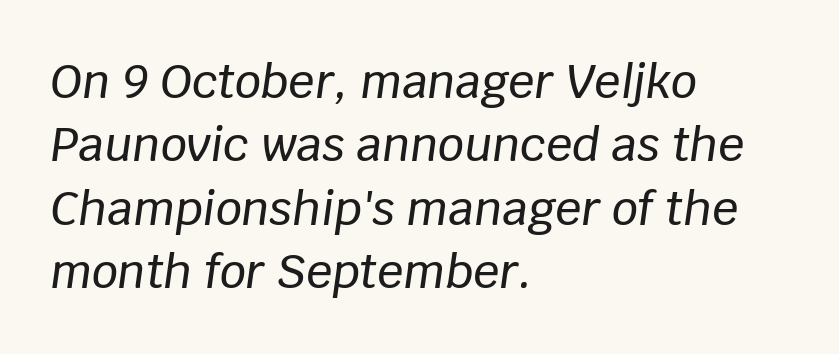
The image shows 46 px text type, italic (leaning right); set left-aligned, normal line spacing (1.38x), normal letter spacing, not underlined; low stroke contrast and a large x-height.
